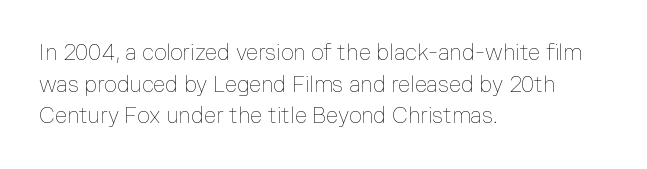
Q: Is the text bold? A: No.
Q: Is the text italic (slanted)? A: No, it is upright.
Q: Is the text underlined? A: No.
Q: How is the paragraph aligned? A: Left-aligned.
Q: Is the spacing between letters normal or unusually wide? A: Normal.
Q: Is the spacing between lines tight, normal or loose? A: Normal.
